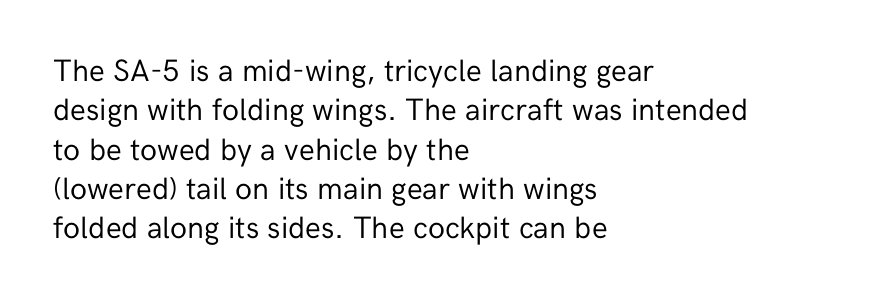
The font is comparable to plain body text, perhaps lighter. Do the characters align in a grid? No, the font is proportional. Every row of glyphs begins at an identical x-position on the left. Successive baselines arrive at the customary interval. The horizontal fit of the characters is conventional and even. Unlike a traditional serif, this face leaves its strokes unadorned.
